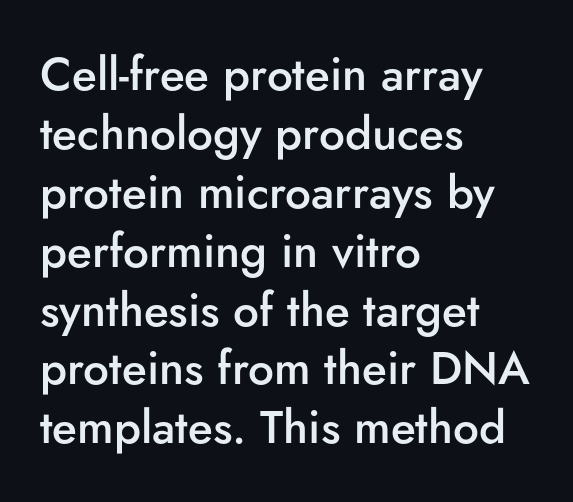
{"serif": "no", "italic": "no", "bold": "semi", "weight": "semibold", "width": "normal", "stroke_contrast": "low", "x_height": "small", "monospaced": "no", "underline": "no", "align": "left", "line_spacing": "normal", "line_spacing_ratio": 1.28, "letter_spacing": "normal", "letter_spacing_em": 0.0, "glyph_px": 46}
